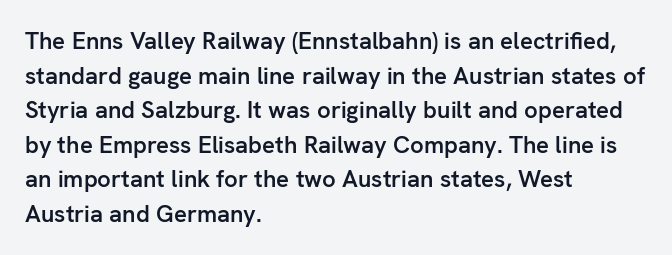
Inter-character spacing is left at the font's built-in metrics. Is there any slant? The stems are plumb. Reading down the block, your eye returns to a fixed left position each line. A semibold gives these letters moderate extra thickness, short of bold.
